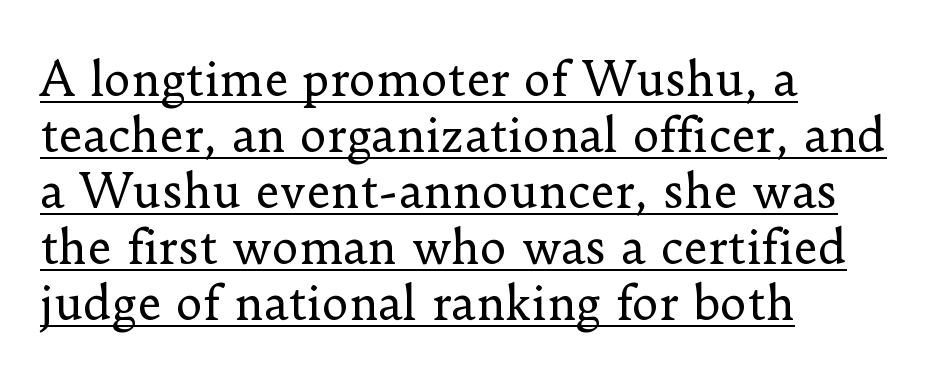
Is this a fixed-width face? No — the glyphs have proportional, varying widths. How are the letters spaced? Ordinarily, with no added tracking. Each stroke keeps to a modest, everyday thickness or less. Does the lettering tilt? It doesn't — this is upright. The typesetter has applied underlining to the passage shown. Look at the bottom of the vertical strokes: they flare into serifs here.
